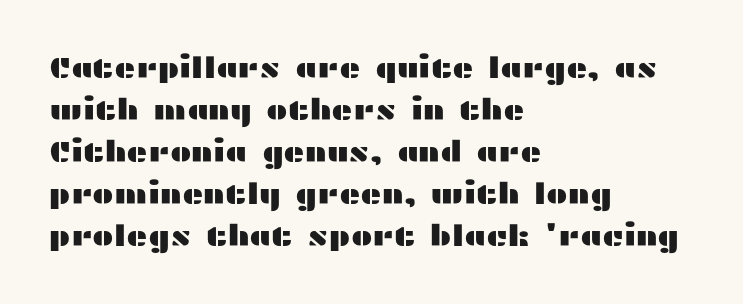
{"serif": "no", "italic": "no", "width": "wide", "stroke_contrast": "medium", "x_height": "medium", "monospaced": "no", "underline": "no", "align": "left", "line_spacing": "normal", "line_spacing_ratio": 1.45, "letter_spacing": "normal", "letter_spacing_em": 0.0, "glyph_px": 29}
